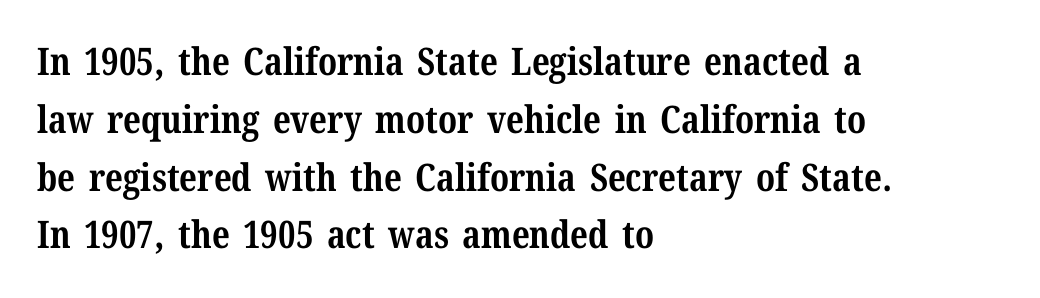
The image shows 38 px bold serif type, upright; set left-aligned, normal line spacing (1.52x), normal letter spacing, not underlined; medium stroke contrast and a medium x-height.
